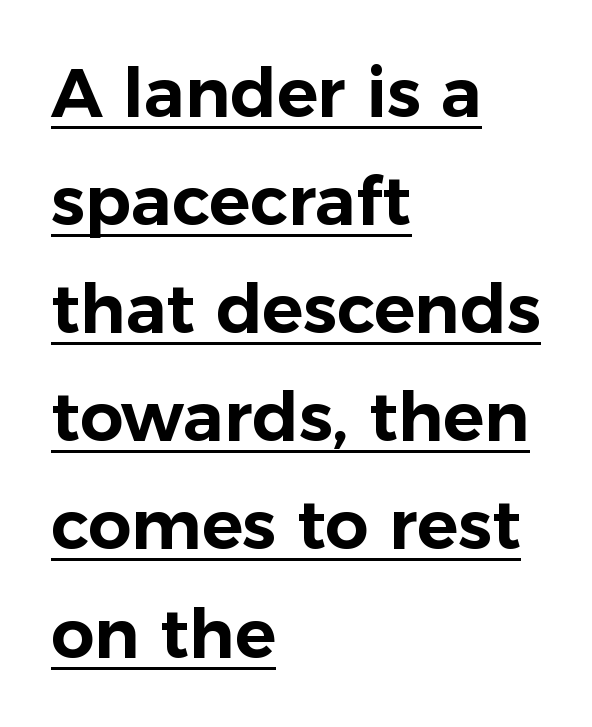
The rag falls on the right side of this text block. You can tell from the bare stems that sans-serif type was used. Here the glyphs are tracked normally, forming tight word shapes. Quick note: interline space is typical.
